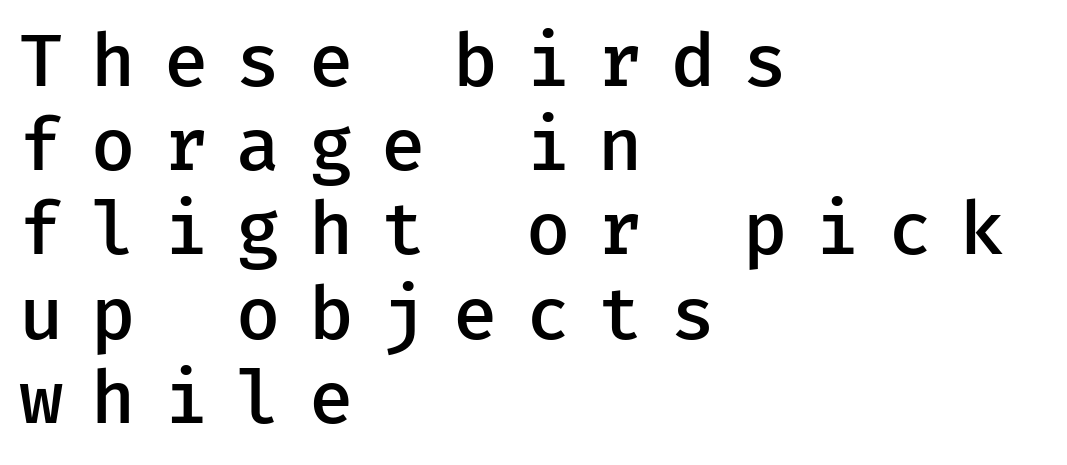
{"serif": "no", "italic": "no", "bold": "semi", "weight": "semibold", "width": "normal", "stroke_contrast": "low", "x_height": "medium", "underline": "no", "align": "left", "line_spacing_ratio": 1.17, "letter_spacing": "wide", "letter_spacing_em": 0.39, "glyph_px": 72}
